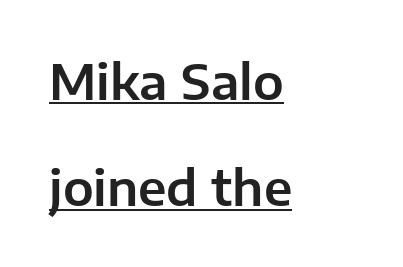
The image shows 49 px sans-serif type, upright; set left-aligned, loose line spacing (2.17x), normal letter spacing, underlined; low stroke contrast and a medium x-height.
